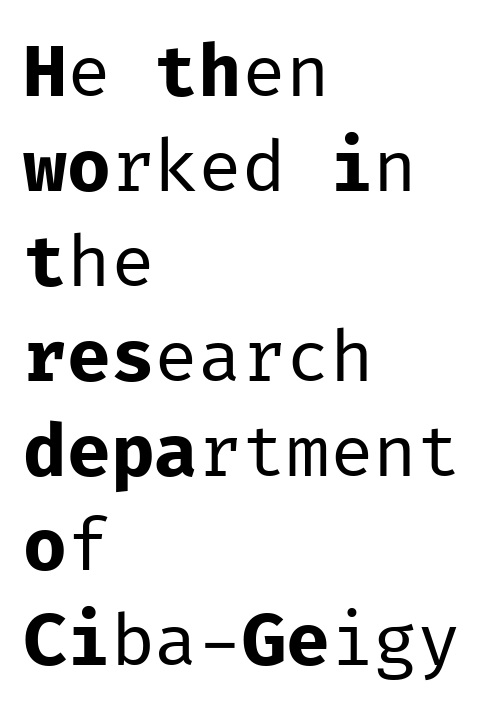
Q: Is the text bold? A: No.
Q: Is the text italic (slanted)? A: No, it is upright.
Q: Is the typeface a serif or a sans-serif typeface? A: Sans-serif.
Q: Is the text underlined? A: No.
Q: How is the paragraph aligned? A: Left-aligned.
Q: Is the spacing between letters normal or unusually wide? A: Normal.
Q: Is the spacing between lines tight, normal or loose? A: Normal.
Q: Width (condensed, normal, or wide)? A: Normal.
Q: Stroke contrast? A: Low.
Q: x-height? A: Medium.
Q: Monospaced? A: Yes.
